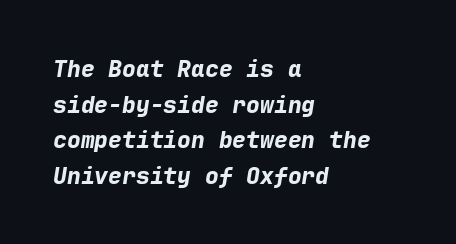
The image shows 23 px bold type, italic (leaning right); set left-aligned, normal line spacing (1.55x), normal letter spacing, not underlined.
